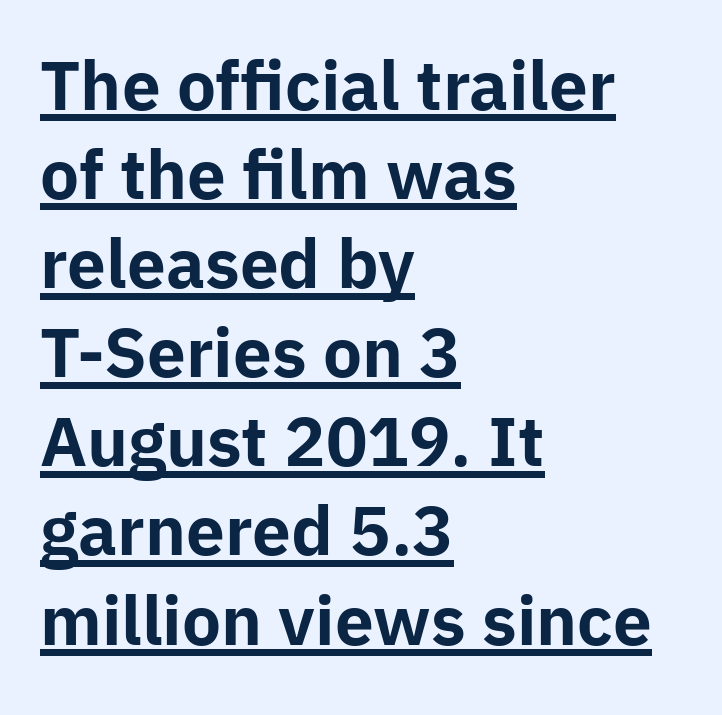
The image shows 66 px bold sans-serif type, upright; set left-aligned, normal line spacing (1.35x), normal letter spacing, underlined; low stroke contrast and a medium x-height.
